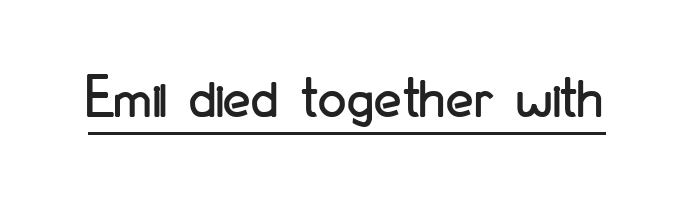
The image shows 63 px condensed sans-serif type, upright; set normal letter spacing, underlined; low stroke contrast and a small x-height.
